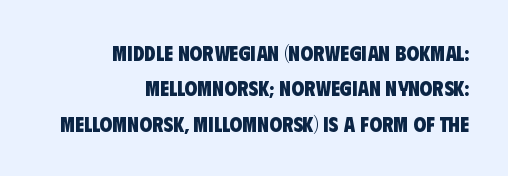
The tracking reads as untouched default to a designer's eye. Short and long lines alike share a common ending point at right. Vertically, the passage feels balanced, rows spaced as you'd expect. Just letters on the line, the space beneath them empty. Is the type bold? Yes — the strokes are clearly thick and heavy.
